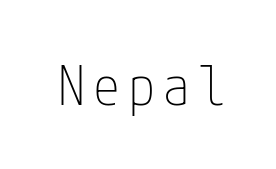
The image shows 54 px thin, condensed sans-serif type, upright; set not underlined; low stroke contrast and a medium x-height.
